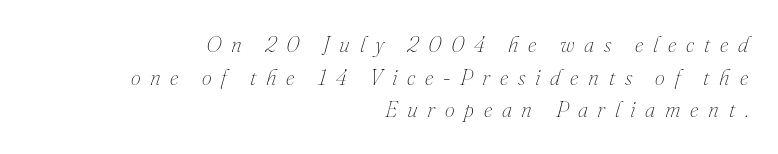
The image shows 22 px text type, italic (leaning right); set right-aligned, normal line spacing (1.48x), unusually wide letter spacing (+0.44 em), not underlined.
